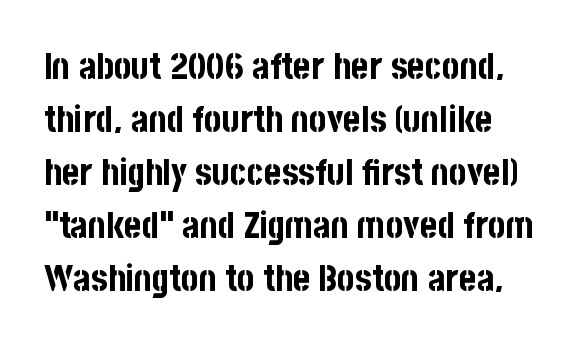
Do the characters align in a grid? No, the font is proportional. The foot of each line stays bare and open. Typographically, this falls in the sans-serif category. Is the type bold? Yes — the strokes are clearly thick and heavy. The gaps between neighbouring characters are ordinary and unremarkable. Posture: straight, roman, zero tilt.
